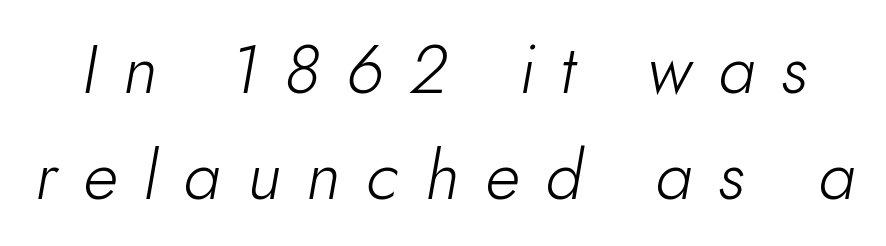
The image shows 67 px light type, italic (leaning right); set normal line spacing (1.58x), unusually wide letter spacing (+0.39 em), not underlined; low stroke contrast and a small x-height.
